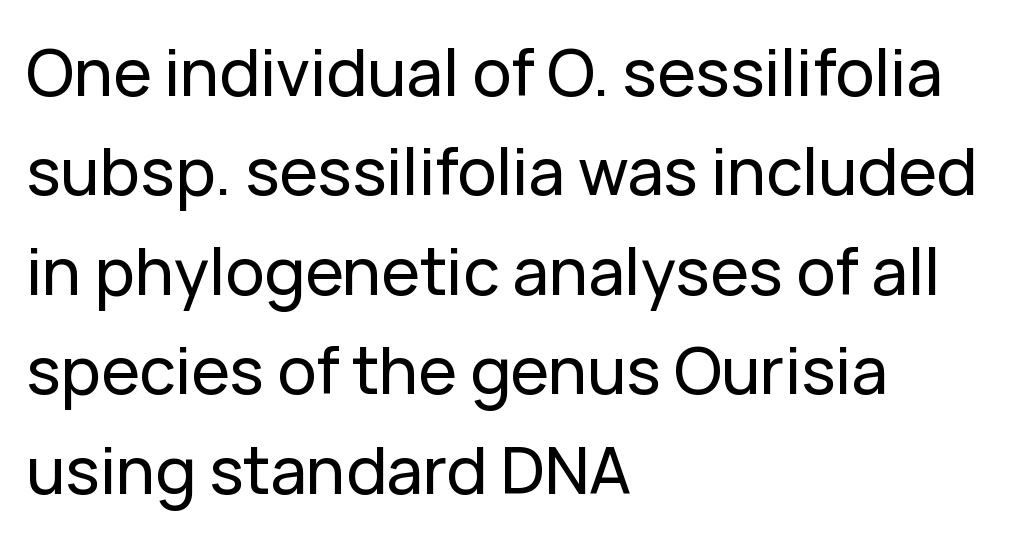
Q: Is the text italic (slanted)? A: No, it is upright.
Q: Is the typeface a serif or a sans-serif typeface? A: Sans-serif.
Q: Is the text underlined? A: No.
Q: How is the paragraph aligned? A: Left-aligned.
Q: Is the spacing between letters normal or unusually wide? A: Normal.
Q: Is the spacing between lines tight, normal or loose? A: Normal.
Q: Width (condensed, normal, or wide)? A: Normal.
Q: Stroke contrast? A: Low.
Q: x-height? A: Medium.
Q: Monospaced? A: No.
